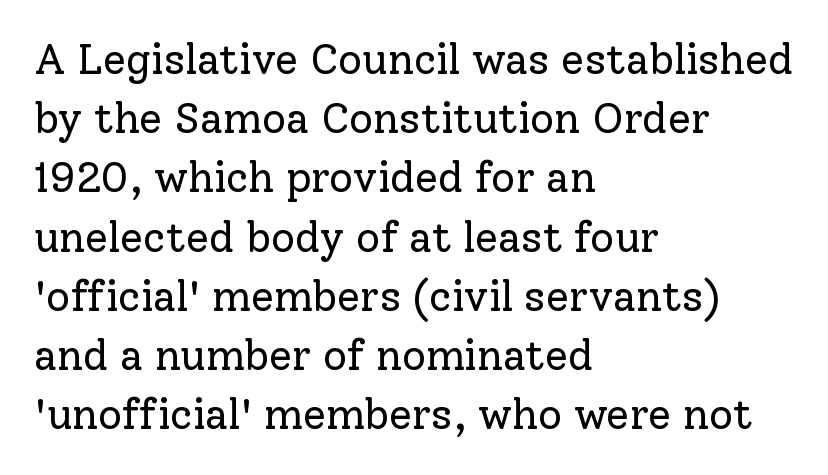
{"serif": "yes", "italic": "no", "bold": "no", "weight": "regular", "width": "normal", "stroke_contrast": "low", "x_height": "medium", "monospaced": "no", "underline": "no", "align": "left", "line_spacing": "normal", "line_spacing_ratio": 1.41, "letter_spacing": "normal", "letter_spacing_em": 0.0, "glyph_px": 42}
